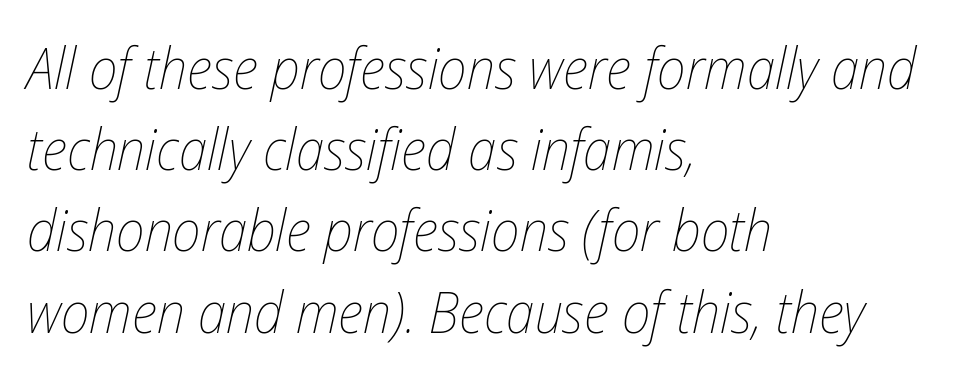
Words appear dense and cohesive because spacing is normal. Quick note: interline space is typical. The compositor pushed each line to the left boundary. These lines are rendered in a variable-pitch font. Check under the words: just untouched page. Weight: not bold — regular or lighter.
